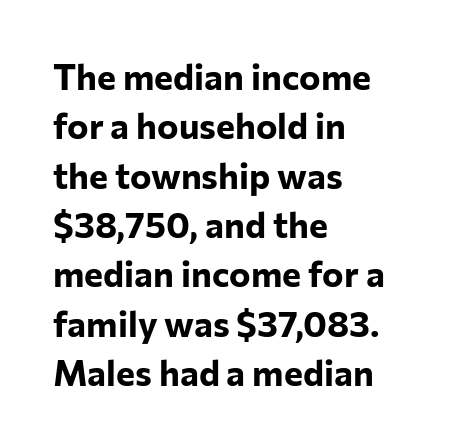
{"serif": "no", "italic": "no", "bold": "yes", "weight": "bold", "width": "normal", "stroke_contrast": "low", "x_height": "medium", "monospaced": "no", "underline": "no", "align": "left", "line_spacing": "normal", "line_spacing_ratio": 1.37, "letter_spacing": "normal", "letter_spacing_em": 0.0, "glyph_px": 36}
